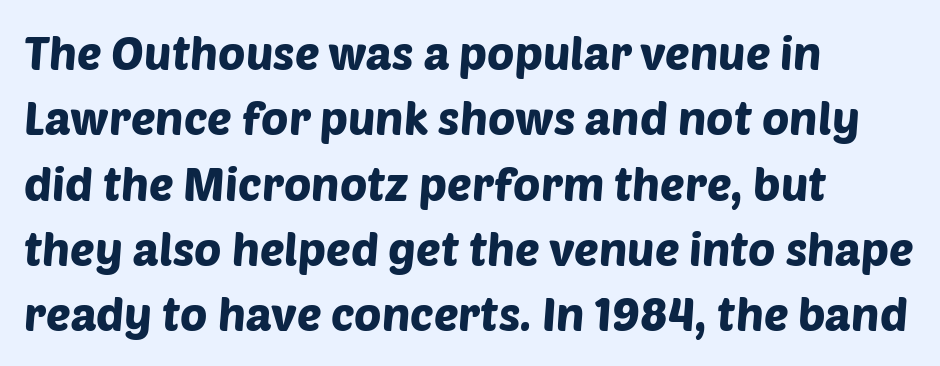
The face used here is a sans, in the tradition of grotesques and geometrics. You could not count columns in this text — the font is proportionally spaced. The passage shown has conventional tracking throughout. The leading is moderate, giving the passage an even texture. The foot of each line stays bare and open.
